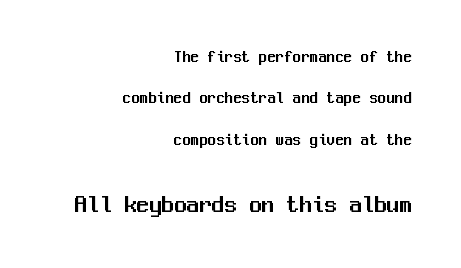
Q: Is the text italic (slanted)? A: No, it is upright.
Q: Is the text underlined? A: No.
Q: How is the paragraph aligned? A: Right-aligned.
Q: Is the spacing between letters normal or unusually wide? A: Normal.
Q: Is the spacing between lines tight, normal or loose? A: Loose.
Q: Which block of text is set in a larger size, the first (top) or the second (bottom)? A: The second (bottom) one.
